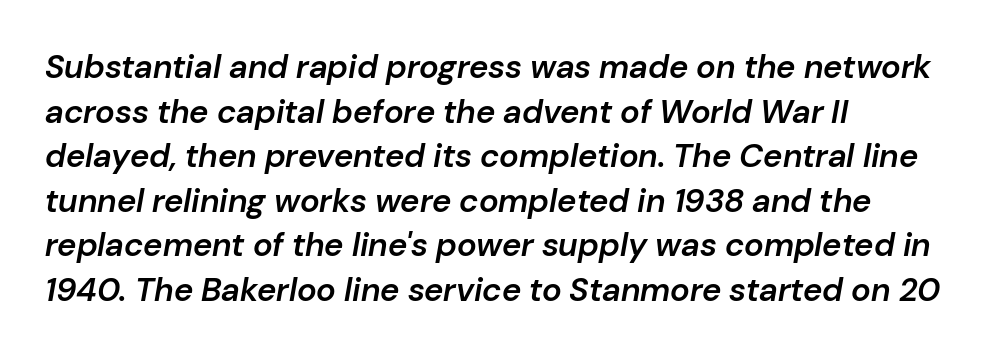
Q: Is the text bold? A: Semi-bold.
Q: Is the text italic (slanted)? A: Yes, it leans right by about 10 degrees.
Q: Is the text underlined? A: No.
Q: How is the paragraph aligned? A: Left-aligned.
Q: Is the spacing between letters normal or unusually wide? A: Normal.
Q: Is the spacing between lines tight, normal or loose? A: Normal.
Q: Width (condensed, normal, or wide)? A: Normal.
Q: Stroke contrast? A: Low.
Q: x-height? A: Medium.
Q: Monospaced? A: No.
